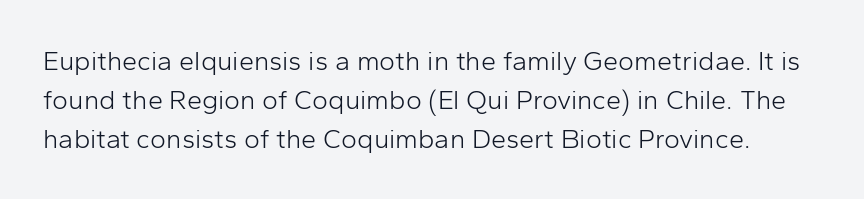
The cut favours lightness, reaching ordinary text weight at its darkest. Posture: straight, roman, zero tilt. The area under the type is left untouched. Regarding leading, the lines here are spaced in the standard way.
